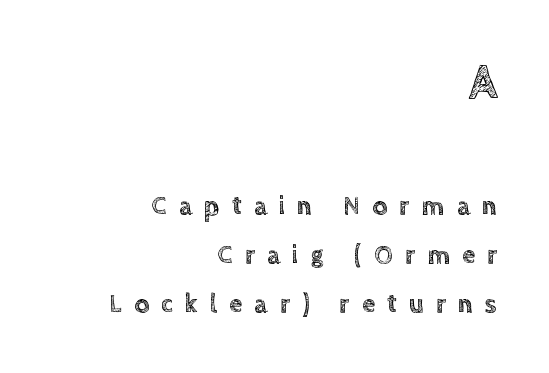
{"italic": "no", "width": "normal", "x_height": "large", "monospaced": "no", "underline": "no", "align": "right", "line_spacing_ratio": 1.88, "letter_spacing": "wide", "letter_spacing_em": 0.47, "larger_block": "first", "size_ratio": 2.0, "glyph_px": 52}
